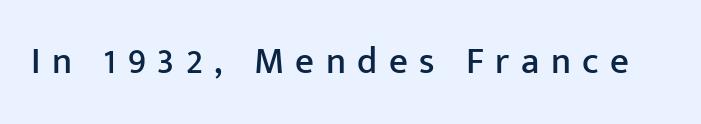
The image shows 37 px sans-serif type, upright; set unusually wide letter spacing (+0.31 em), not underlined; low stroke contrast and a medium x-height.
